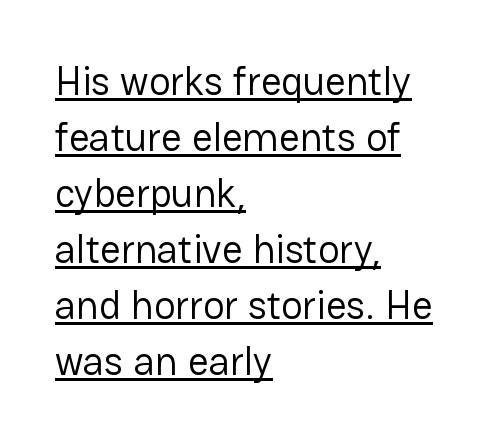
{"serif": "no", "italic": "no", "bold": "no", "weight": "regular", "width": "normal", "stroke_contrast": "low", "x_height": "medium", "monospaced": "no", "underline": "yes", "align": "left", "line_spacing": "normal", "line_spacing_ratio": 1.4, "letter_spacing": "normal", "letter_spacing_em": 0.0, "glyph_px": 40}
